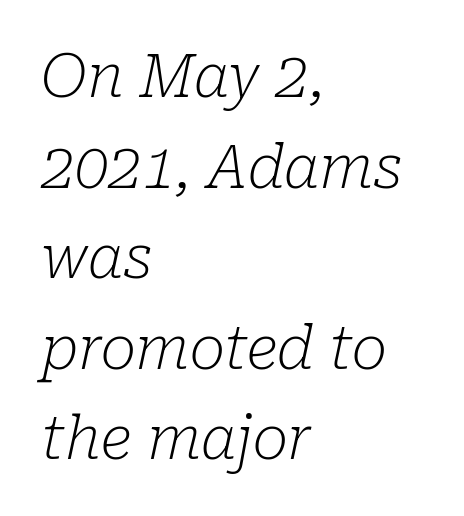
The image shows 60 px light serif type, italic (leaning right); set left-aligned, normal line spacing (1.51x), normal letter spacing, not underlined; low stroke contrast and a medium x-height.
